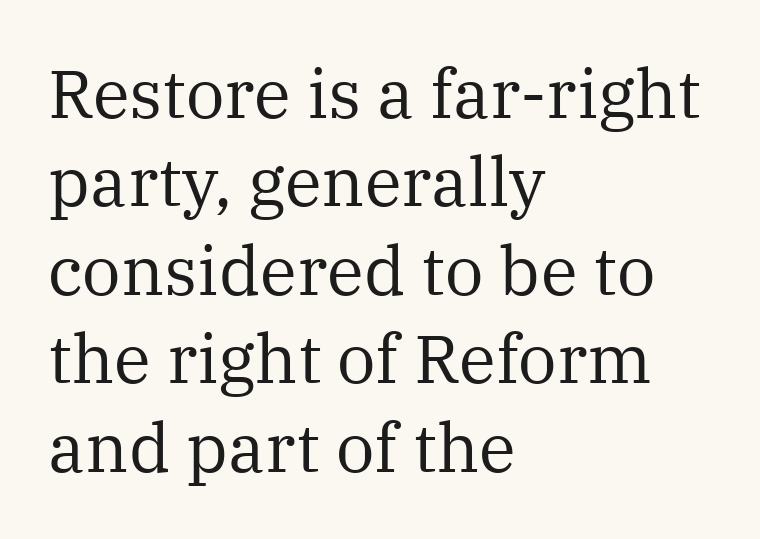
{"serif": "yes", "italic": "no", "bold": "no", "weight": "regular", "width": "normal", "stroke_contrast": "medium", "x_height": "medium", "monospaced": "no", "underline": "no", "align": "left", "line_spacing": "normal", "line_spacing_ratio": 1.3, "letter_spacing": "normal", "letter_spacing_em": 0.0, "glyph_px": 68}
